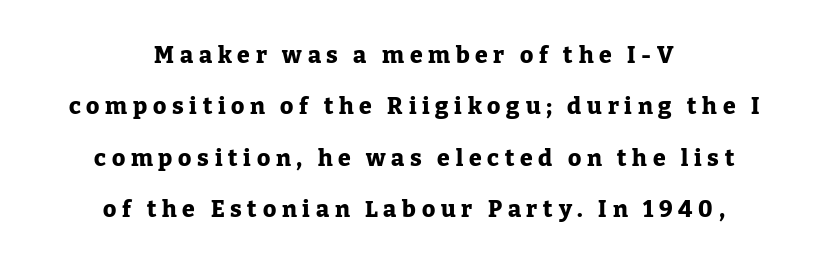
The image shows 23 px bold type, upright; set centered, loose line spacing (2.23x), unusually wide letter spacing (+0.25 em), not underlined.
